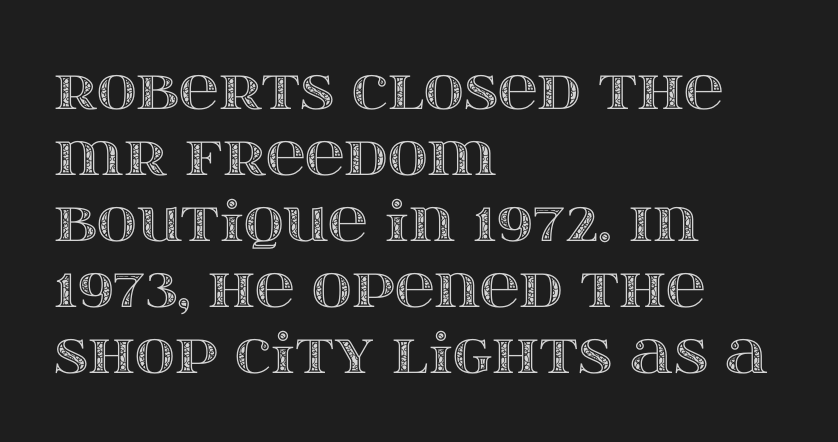
Q: Is the text italic (slanted)? A: No, it is upright.
Q: Is the text underlined? A: No.
Q: How is the paragraph aligned? A: Left-aligned.
Q: Is the spacing between letters normal or unusually wide? A: Normal.
Q: Width (condensed, normal, or wide)? A: Wide.
Q: x-height? A: Large.
Q: Monospaced? A: No.
